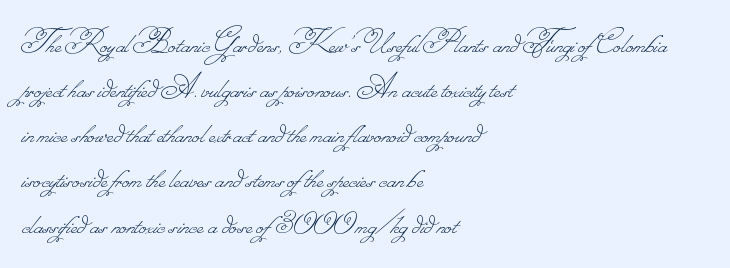
{"bold": "no", "weight": "thin", "width": "normal", "stroke_contrast": "low", "monospaced": "no", "underline": "no", "align": "left", "line_spacing": "normal", "line_spacing_ratio": 1.29, "letter_spacing": "normal", "letter_spacing_em": 0.0, "glyph_px": 35}
